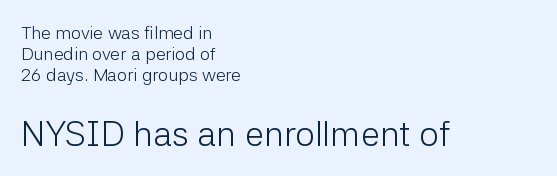
The image shows 35 px light sans-serif type, upright; set left-aligned, line spacing 1.16x, normal letter spacing, not underlined; the second (bottom) block is 1.94x larger; low stroke contrast and a medium x-height.
